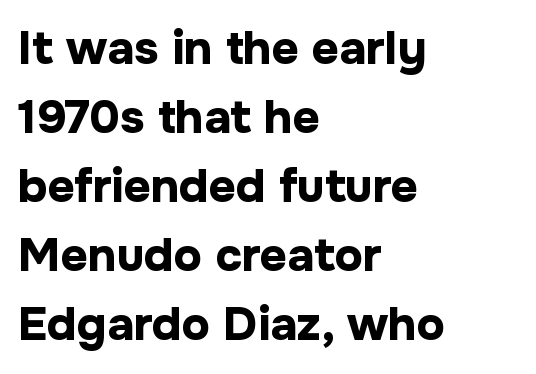
Q: Is the text bold? A: Yes.
Q: Is the text italic (slanted)? A: No, it is upright.
Q: Is the typeface a serif or a sans-serif typeface? A: Sans-serif.
Q: Is the text underlined? A: No.
Q: How is the paragraph aligned? A: Left-aligned.
Q: Is the spacing between letters normal or unusually wide? A: Normal.
Q: Is the spacing between lines tight, normal or loose? A: Normal.
Q: Width (condensed, normal, or wide)? A: Normal.
Q: Stroke contrast? A: Low.
Q: x-height? A: Medium.
Q: Monospaced? A: No.
